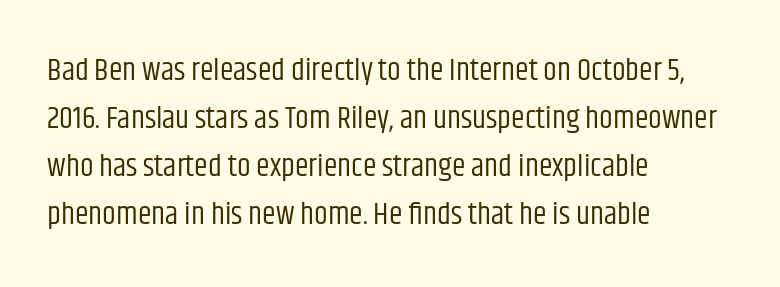
{"serif": "no", "italic": "no", "bold": "no", "weight": "regular", "width": "condensed", "stroke_contrast": "low", "x_height": "large", "monospaced": "no", "underline": "no", "align": "left", "line_spacing": "normal", "line_spacing_ratio": 1.55, "letter_spacing": "normal", "letter_spacing_em": 0.0, "glyph_px": 31}
